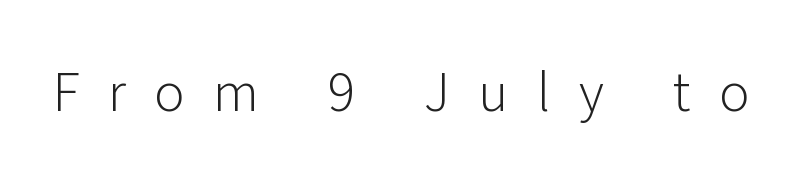
Students, note that the glyphs here are deliberately spaced far apart. Weight: regular or lighter. A typesetter would call this proportional, since set widths differ per character. Bare-footed words on every line. Quick note: not italic, upright. The passage shown is typeset with a sans-serif family.
